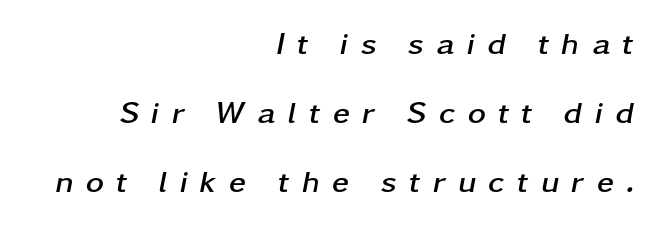
{"italic": "yes", "lean": "right", "slant_degrees": 11, "bold": "yes", "weight": "semibold", "width": "wide", "stroke_contrast": "low", "x_height": "medium", "monospaced": "no", "underline": "no", "align": "right", "line_spacing": "loose", "line_spacing_ratio": 2.22, "letter_spacing": "wide", "letter_spacing_em": 0.39, "glyph_px": 31}
